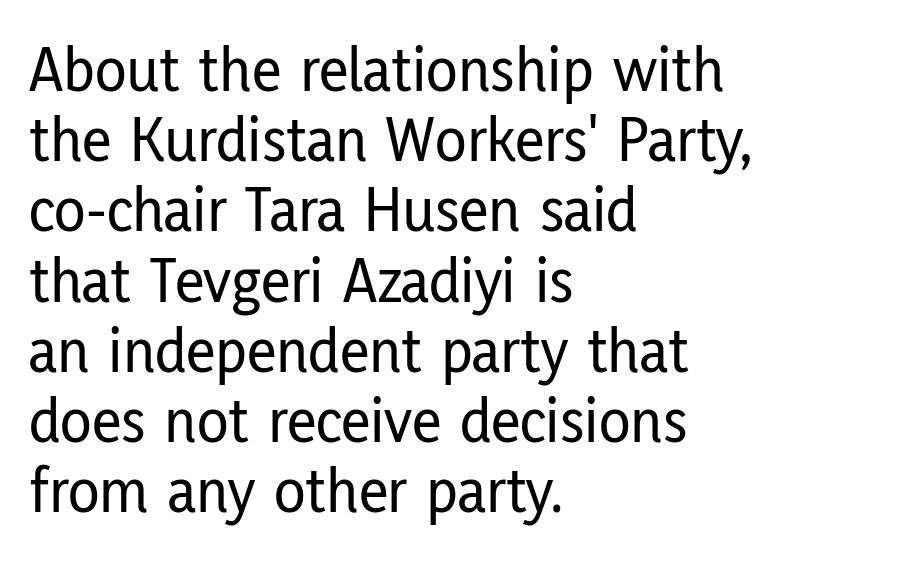
Posture: upright roman. The letters carry no serifs — their stems end cleanly without finishing strokes. The face used here is proportionally spaced, like ordinary book or web type. Just letters on the line, the space beneath them empty.
